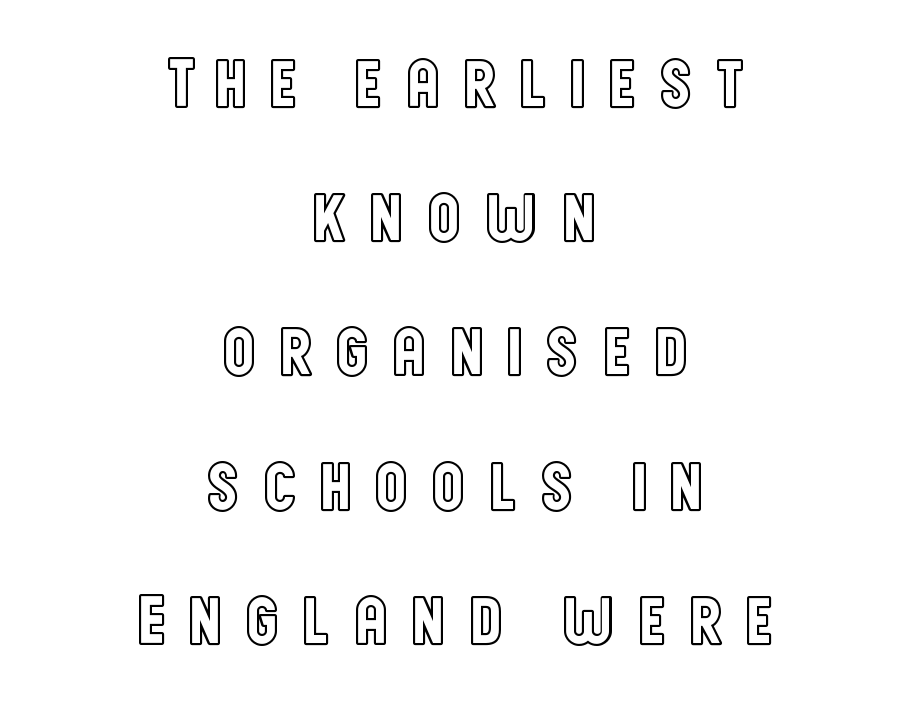
Q: Is the text italic (slanted)? A: No, it is upright.
Q: Is the text underlined? A: No.
Q: How is the paragraph aligned? A: Centered.
Q: Is the spacing between letters normal or unusually wide? A: Unusually wide.
Q: Width (condensed, normal, or wide)? A: Condensed.
Q: x-height? A: Large.
Q: Monospaced? A: No.
